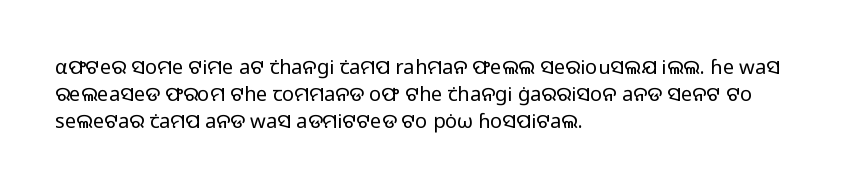
Q: Is the text bold? A: No.
Q: Is the text italic (slanted)? A: No, it is upright.
Q: Is the text underlined? A: No.
Q: How is the paragraph aligned? A: Left-aligned.
Q: Is the spacing between letters normal or unusually wide? A: Normal.
Q: Is the spacing between lines tight, normal or loose? A: Normal.
